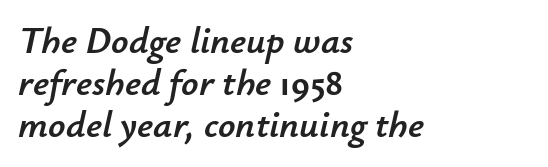
You could not count columns in this text — the font is proportionally spaced. You can tell it's italic because the verticals aren't actually vertical. Check under the words: just untouched page. Spacing between characters is what you'd get straight out of the box.
